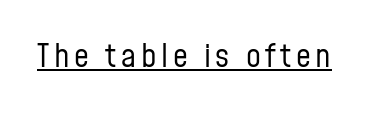
{"serif": "no", "italic": "no", "bold": "no", "weight": "regular", "width": "condensed", "stroke_contrast": "low", "x_height": "medium", "monospaced": "no", "underline": "yes", "glyph_px": 33}
